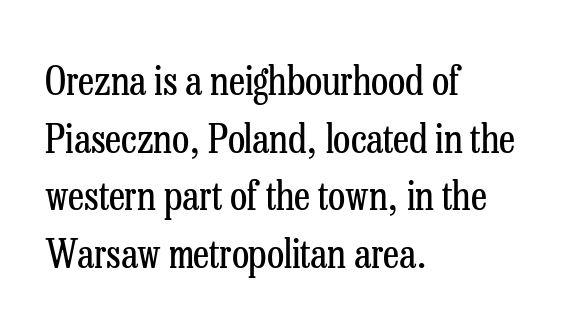
{"serif": "yes", "italic": "no", "bold": "no", "weight": "regular", "width": "condensed", "stroke_contrast": "low", "x_height": "medium", "monospaced": "no", "underline": "no", "align": "left", "line_spacing": "normal", "line_spacing_ratio": 1.44, "letter_spacing": "normal", "letter_spacing_em": 0.0, "glyph_px": 40}
